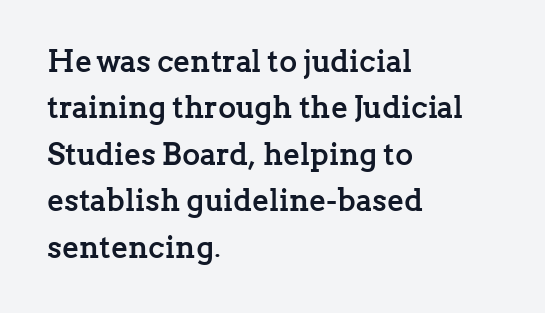
Q: Is the text bold? A: Yes.
Q: Is the text italic (slanted)? A: No, it is upright.
Q: Is the typeface a serif or a sans-serif typeface? A: Serif.
Q: Is the text underlined? A: No.
Q: How is the paragraph aligned? A: Left-aligned.
Q: Is the spacing between letters normal or unusually wide? A: Normal.
Q: Is the spacing between lines tight, normal or loose? A: Normal.
Q: Width (condensed, normal, or wide)? A: Normal.
Q: Stroke contrast? A: Low.
Q: x-height? A: Medium.
Q: Monospaced? A: No.
